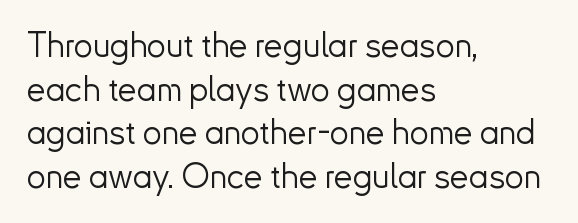
{"serif": "no", "italic": "no", "bold": "no", "weight": "light", "width": "normal", "stroke_contrast": "low", "x_height": "small", "monospaced": "no", "underline": "no", "align": "left", "line_spacing": "normal", "line_spacing_ratio": 1.28, "letter_spacing": "normal", "letter_spacing_em": 0.0, "glyph_px": 34}
